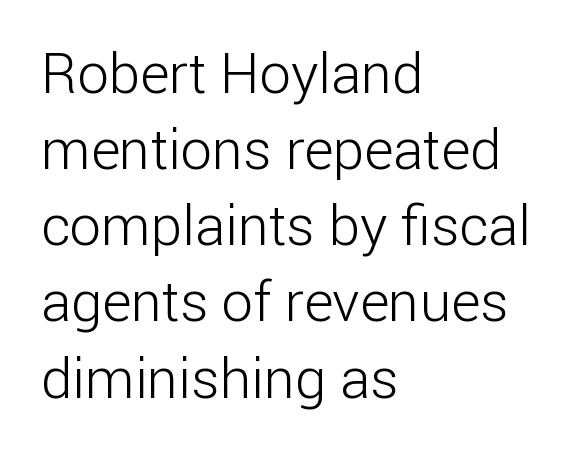
This sample keeps an unexceptional amount of space between lines. Think of a printed novel: that variable character pitch is what you see here. Posture: upright roman. The letters sit at their default tracking, neither squeezed nor spread. Has an underline been added? It has not. Short and long lines alike share a common starting point at left.
